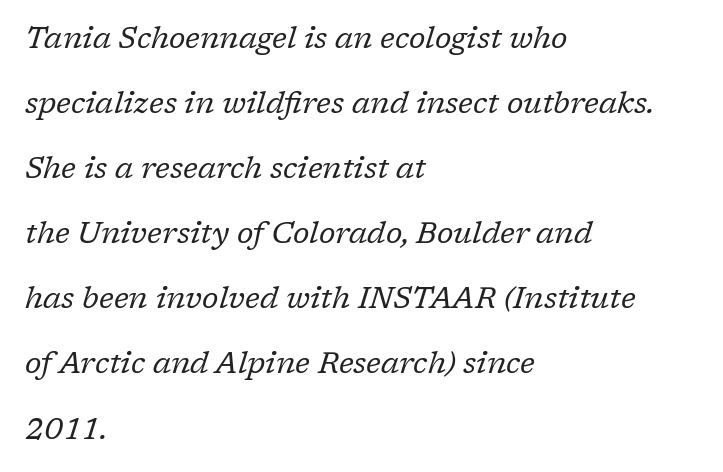
Check where the strokes stop: tiny serifs finish them off. The face used here is proportionally spaced, like ordinary book or web type. Spacing between characters is what you'd get straight out of the box. On a weight scale, this lands at 450 or below.
